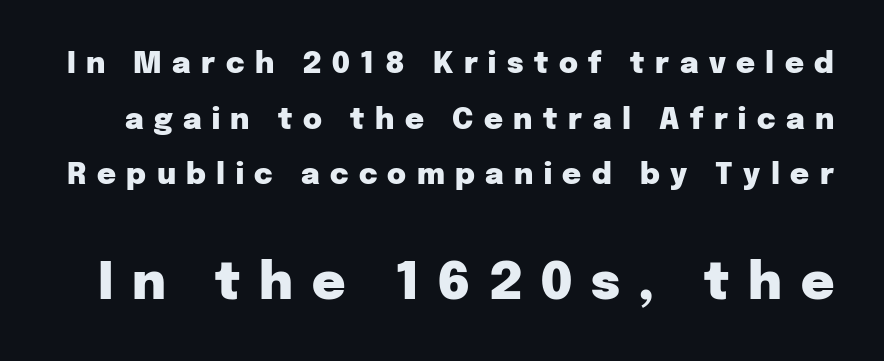
Larger block? The one below; the one above is distinctly smaller. A roman cut, with each character standing at attention. These lines are composed in type without serifs. Each glyph is drawn with heavy, bold strokes. Plain, unruled lines of type.
